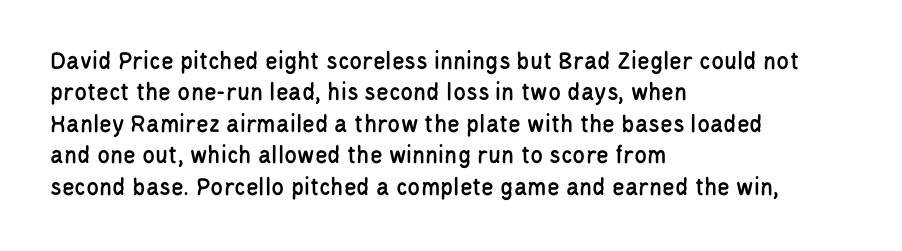
The image shows 26 px text type, upright; set left-aligned, line spacing 1.21x, normal letter spacing, not underlined.
